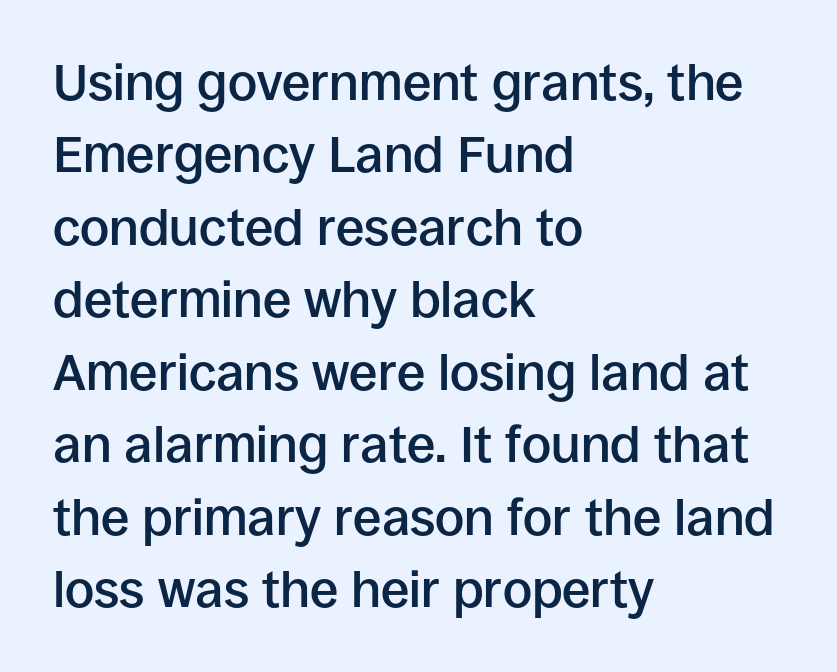
Q: Is the text bold? A: Semi-bold.
Q: Is the text italic (slanted)? A: No, it is upright.
Q: Is the typeface a serif or a sans-serif typeface? A: Sans-serif.
Q: Is the text underlined? A: No.
Q: How is the paragraph aligned? A: Left-aligned.
Q: Is the spacing between letters normal or unusually wide? A: Normal.
Q: Is the spacing between lines tight, normal or loose? A: Normal.
Q: Width (condensed, normal, or wide)? A: Normal.
Q: Stroke contrast? A: Low.
Q: x-height? A: Large.
Q: Monospaced? A: No.
